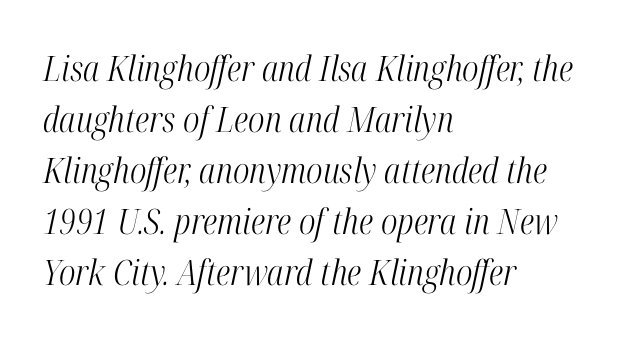
The image shows 35 px light, condensed serif type, italic (leaning right); set left-aligned, normal line spacing (1.46x), normal letter spacing, not underlined; high stroke contrast and a medium x-height.
